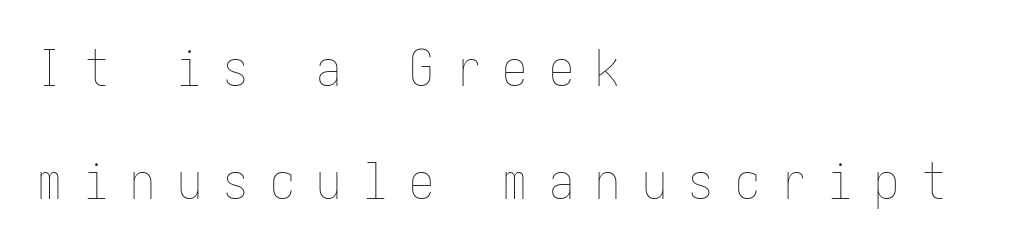
{"italic": "no", "bold": "no", "weight": "thin", "width": "condensed", "stroke_contrast": "low", "x_height": "medium", "underline": "no", "align": "left", "line_spacing": "loose", "line_spacing_ratio": 2.26, "letter_spacing": "wide", "letter_spacing_em": 0.43, "glyph_px": 50}
